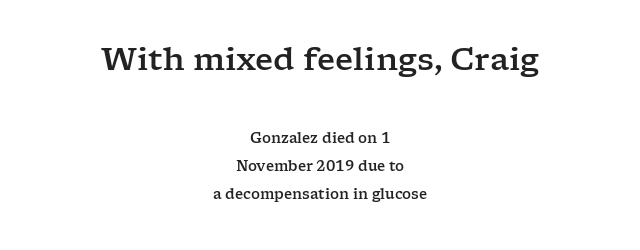
The image shows 31 px wide serif type, upright; set centered, loose line spacing (1.99x), normal letter spacing, not underlined; the first (top) block is 2.21x larger; low stroke contrast and a medium x-height.
